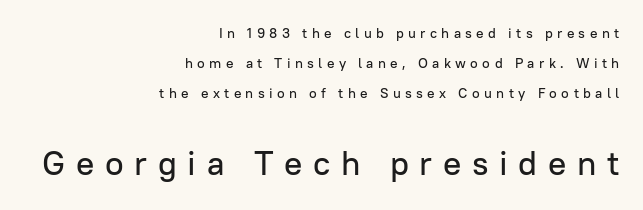
Is this a fixed-width face? No — the glyphs have proportional, varying widths. This sample trades compactness for vertical openness between lines. The area under the type is left untouched. Nope, not italic — everything's standing straight. Which margin do the lines hug? The right one — the left edge is uneven.
